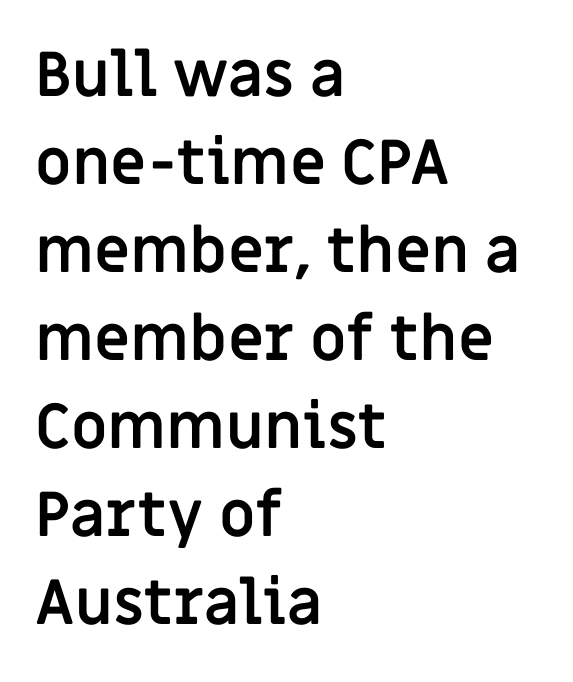
{"serif": "no", "italic": "no", "bold": "yes", "weight": "semibold", "width": "normal", "stroke_contrast": "low", "x_height": "large", "monospaced": "no", "underline": "no", "align": "left", "line_spacing": "normal", "line_spacing_ratio": 1.42, "letter_spacing": "normal", "letter_spacing_em": 0.0, "glyph_px": 62}
